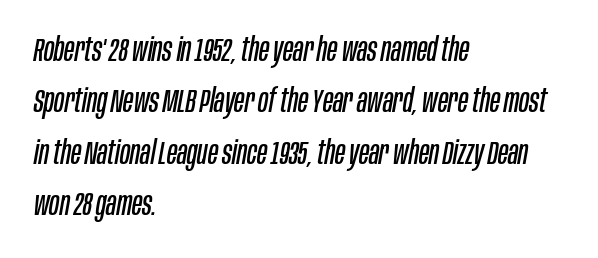
Q: Is the text bold? A: No.
Q: Is the text italic (slanted)? A: Yes, it leans right by about 10 degrees.
Q: Is the text underlined? A: No.
Q: How is the paragraph aligned? A: Left-aligned.
Q: Is the spacing between letters normal or unusually wide? A: Normal.
Q: Is the spacing between lines tight, normal or loose? A: Normal.
Q: Width (condensed, normal, or wide)? A: Condensed.
Q: Stroke contrast? A: Low.
Q: x-height? A: Large.
Q: Monospaced? A: No.
